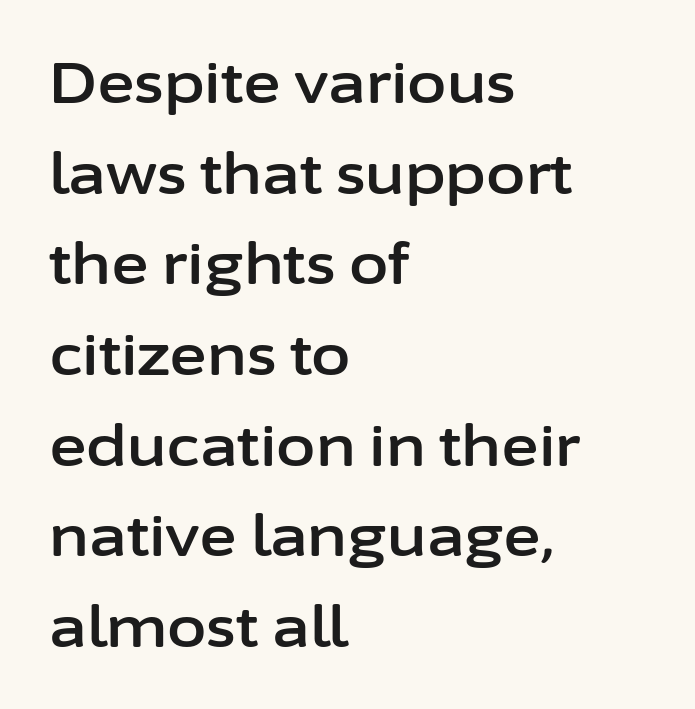
{"serif": "no", "italic": "no", "width": "normal", "stroke_contrast": "low", "x_height": "medium", "monospaced": "no", "underline": "no", "align": "left", "line_spacing": "normal", "line_spacing_ratio": 1.59, "letter_spacing": "normal", "letter_spacing_em": 0.0, "glyph_px": 57}
